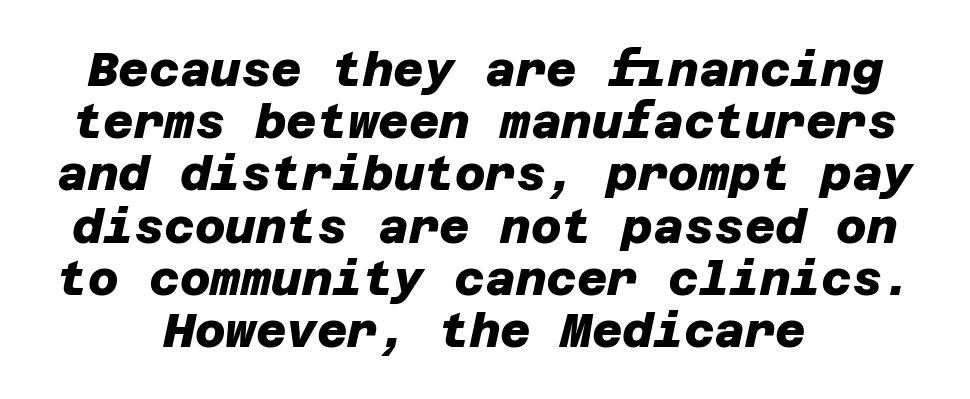
Every row of glyphs is offset so its center matches the block's center. The letters carry no serifs — their stems end cleanly without finishing strokes. The face used here is rendered with its standard letterfit. Notice how descenders almost collide with the ascenders below — that's tight leading. Letters rest on an invisible, unmarked baseline. The strokes are fattened all the way to bold.
